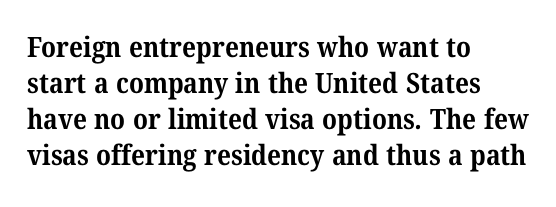
The glyphs in this specimen are seriffed. This rendering leaves character spacing at its baseline value. Compared with an ordinary text face, these strokes are far heavier — a full bold. The text block is weighted toward the left margin, trailing off unevenly rightward.
